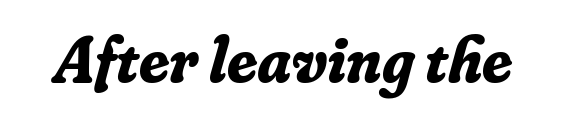
The image shows 66 px bold serif type, italic (leaning right); set normal letter spacing, not underlined; low stroke contrast and a small x-height.
